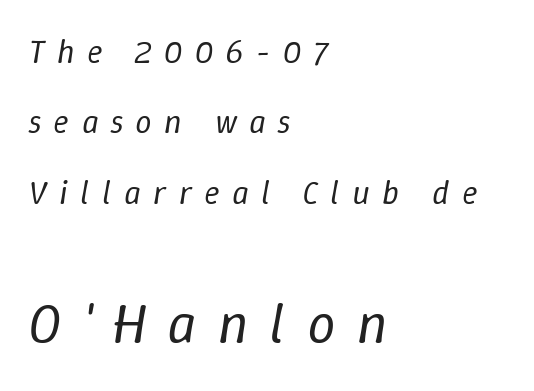
The image shows 57 px regular-weight type, italic (leaning right); set left-aligned, loose line spacing (2.13x), unusually wide letter spacing (+0.37 em), not underlined; the second (bottom) block is 1.73x larger; low stroke contrast and a medium x-height.
